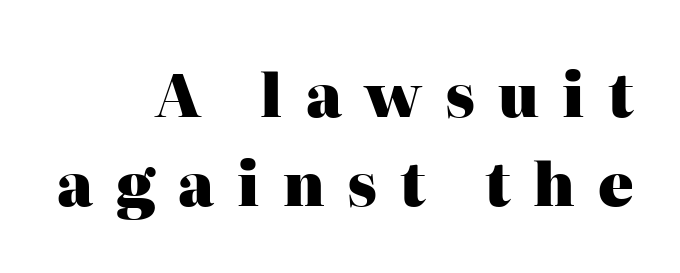
{"serif": "yes", "italic": "no", "bold": "yes", "weight": "heavy", "width": "normal", "stroke_contrast": "high", "x_height": "medium", "monospaced": "no", "underline": "no", "align": "right", "line_spacing": "normal", "line_spacing_ratio": 1.51, "letter_spacing": "wide", "letter_spacing_em": 0.39, "glyph_px": 59}
